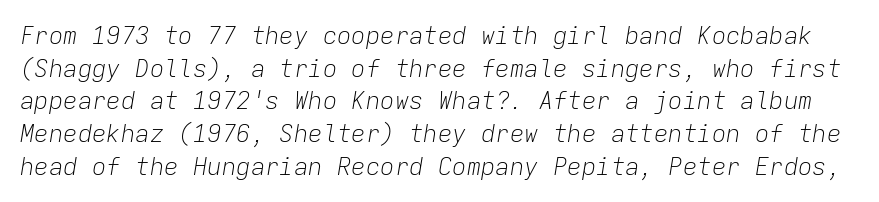
Observe the lean: these are italic letterforms. What's the leading like? Ordinary, nothing unusual. Nobody drew a line under any word here. A typesetter would call this zero additional tracking. Bold? No — there's no thickening of the strokes.
